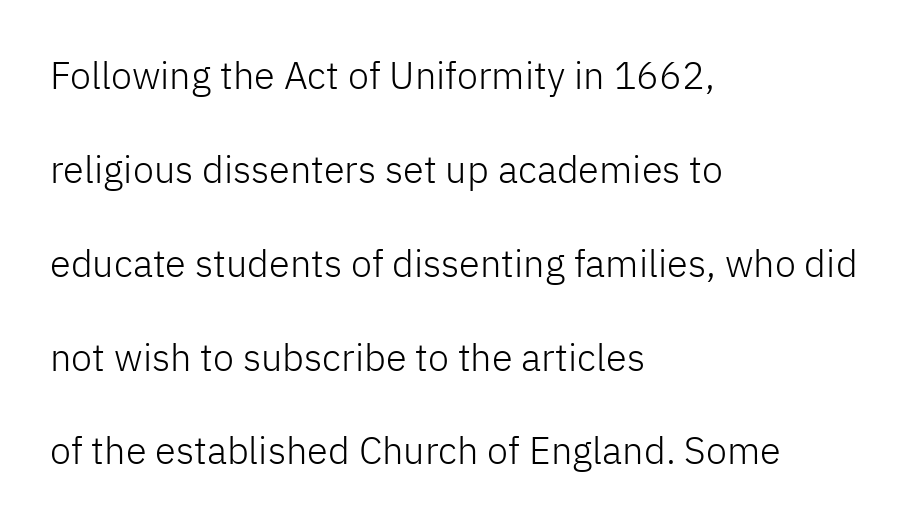
{"serif": "no", "italic": "no", "bold": "no", "weight": "light", "width": "normal", "stroke_contrast": "low", "x_height": "medium", "monospaced": "no", "underline": "no", "align": "left", "line_spacing": "loose", "line_spacing_ratio": 2.47, "letter_spacing": "normal", "letter_spacing_em": 0.0, "glyph_px": 38}
